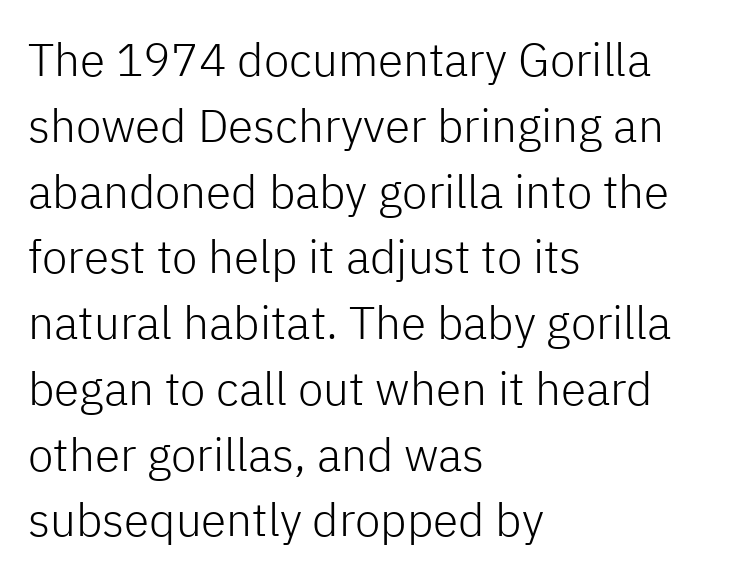
There is no visible air inserted between adjacent glyphs. Ink coverage per letter is moderate at most. If you drew a ruler down the left edge, every line would touch it. Check where the strokes stop: nothing finishes them off — pure sans. The strip under each line holds only bare page.
